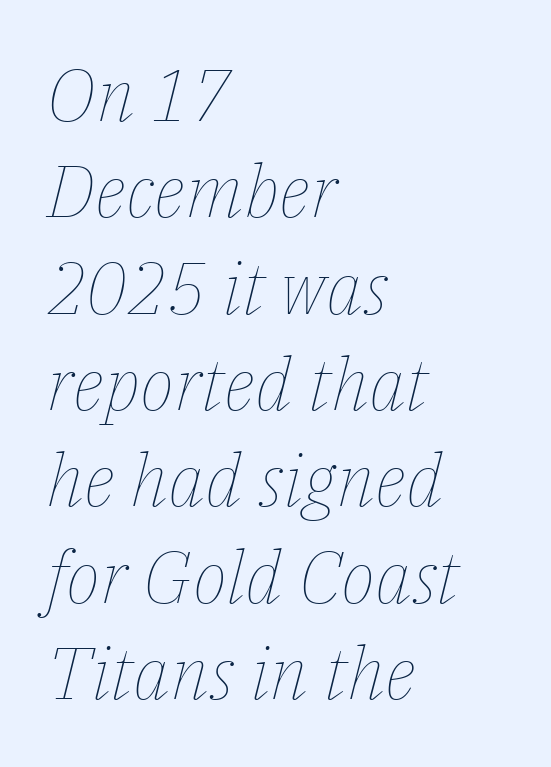
Q: Is the text bold? A: No.
Q: Is the text italic (slanted)? A: Yes, it leans right by about 14 degrees.
Q: Is the text underlined? A: No.
Q: How is the paragraph aligned? A: Left-aligned.
Q: Is the spacing between letters normal or unusually wide? A: Normal.
Q: Is the spacing between lines tight, normal or loose? A: Normal.
Q: Width (condensed, normal, or wide)? A: Normal.
Q: Stroke contrast? A: Low.
Q: x-height? A: Medium.
Q: Monospaced? A: No.
